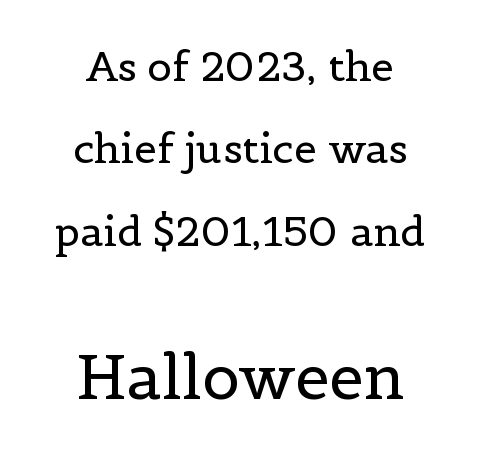
The letters sit at their default tracking, neither squeezed nor spread. The passage shown is typed in a proportional face where columns would drift. The paragraph has two soft edges and a firm central axis. The letters stand upright; this is a roman face. Reading top to bottom, the characters get bigger at the block break. Underlining? Definitely not there.
